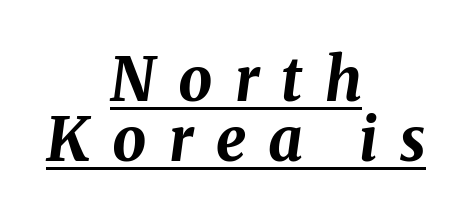
Q: Is the text bold? A: Yes.
Q: Is the text italic (slanted)? A: Yes, it leans right by about 8 degrees.
Q: Is the text underlined? A: Yes.
Q: How is the paragraph aligned? A: Centered.
Q: Is the spacing between letters normal or unusually wide? A: Unusually wide.
Q: Is the spacing between lines tight, normal or loose? A: Tight.
Q: Width (condensed, normal, or wide)? A: Normal.
Q: Stroke contrast? A: Medium.
Q: x-height? A: Medium.
Q: Monospaced? A: No.
